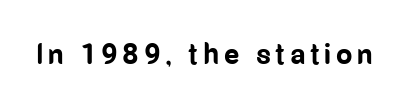
The image shows 29 px bold, condensed sans-serif type, upright; set not underlined; low stroke contrast and a medium x-height.
